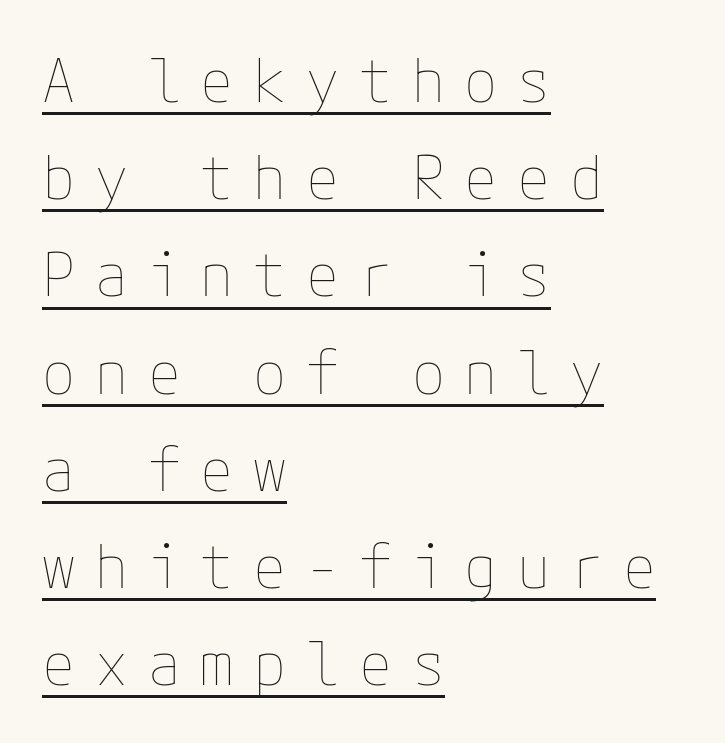
Q: Is the text bold? A: No.
Q: Is the text italic (slanted)? A: No, it is upright.
Q: Is the text underlined? A: Yes.
Q: How is the paragraph aligned? A: Left-aligned.
Q: Is the spacing between letters normal or unusually wide? A: Unusually wide.
Q: Is the spacing between lines tight, normal or loose? A: Normal.
Q: Width (condensed, normal, or wide)? A: Normal.
Q: Stroke contrast? A: Low.
Q: x-height? A: Medium.
